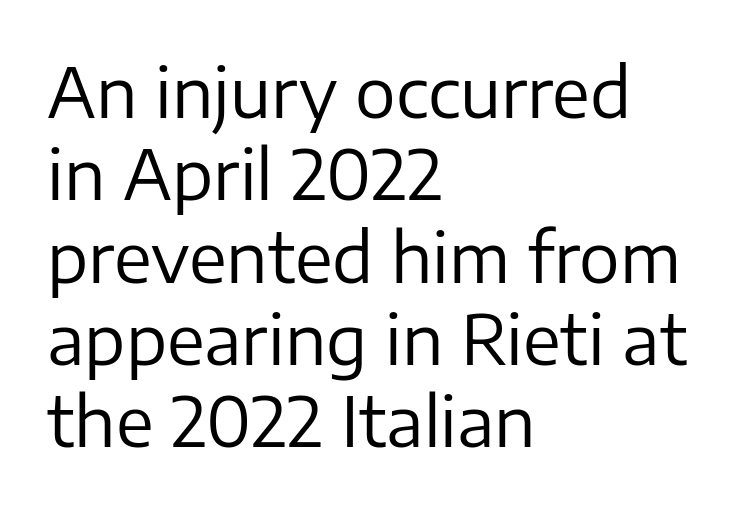
{"serif": "no", "italic": "no", "bold": "no", "weight": "regular", "width": "normal", "stroke_contrast": "low", "x_height": "medium", "monospaced": "no", "underline": "no", "align": "left", "line_spacing_ratio": 1.21, "letter_spacing": "normal", "letter_spacing_em": 0.0, "glyph_px": 68}
